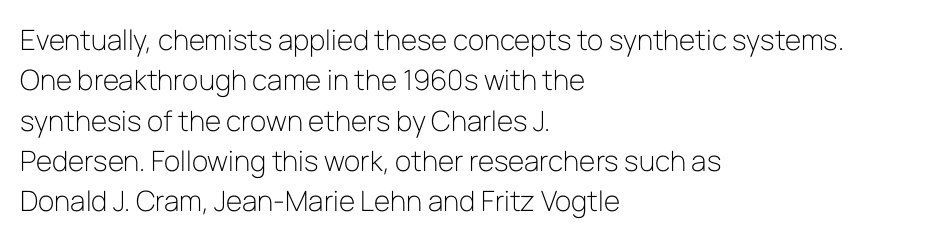
Q: Is the text bold? A: No.
Q: Is the text italic (slanted)? A: No, it is upright.
Q: Is the typeface a serif or a sans-serif typeface? A: Sans-serif.
Q: Is the text underlined? A: No.
Q: How is the paragraph aligned? A: Left-aligned.
Q: Is the spacing between letters normal or unusually wide? A: Normal.
Q: Is the spacing between lines tight, normal or loose? A: Normal.
Q: Width (condensed, normal, or wide)? A: Normal.
Q: Stroke contrast? A: Low.
Q: x-height? A: Medium.
Q: Monospaced? A: No.
